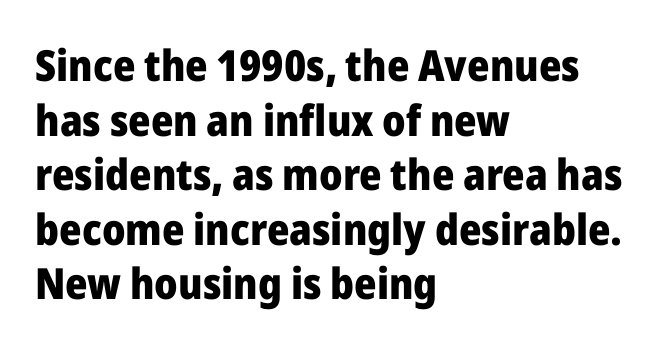
{"serif": "no", "italic": "no", "bold": "yes", "weight": "heavy", "width": "normal", "stroke_contrast": "low", "x_height": "medium", "monospaced": "no", "underline": "no", "align": "left", "line_spacing": "normal", "line_spacing_ratio": 1.27, "letter_spacing": "normal", "letter_spacing_em": 0.0, "glyph_px": 43}
